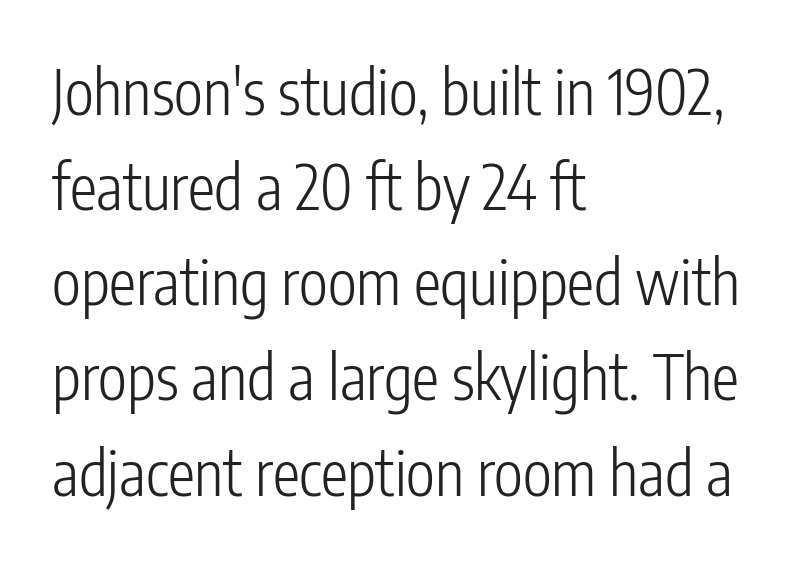
Italic? Not at all — the glyphs are vertical. This sample has the flowing, uneven cadence of proportional lettering. Each stroke keeps to a modest, everyday thickness or less. Is the letter spacing exaggerated? No — it looks like the ordinary default. I'd call this a sans setting — the letters go barefoot. These lines are set flush left with a ragged right edge.
